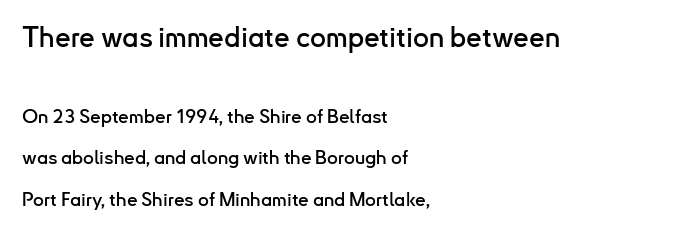
{"serif": "no", "italic": "no", "width": "normal", "stroke_contrast": "low", "x_height": "small", "monospaced": "no", "underline": "no", "align": "left", "line_spacing": "loose", "line_spacing_ratio": 2.19, "letter_spacing": "normal", "letter_spacing_em": 0.0, "larger_block": "first", "size_ratio": 1.47, "glyph_px": 28}
